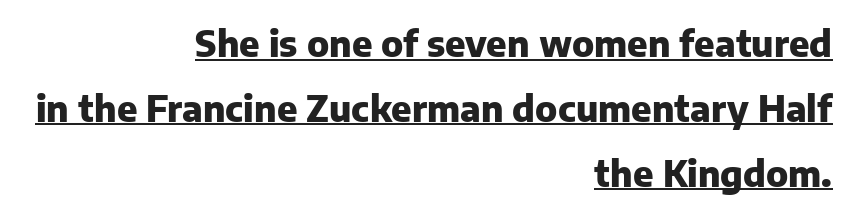
{"serif": "no", "italic": "no", "bold": "yes", "weight": "heavy", "width": "normal", "stroke_contrast": "low", "x_height": "medium", "monospaced": "no", "underline": "yes", "align": "right", "line_spacing_ratio": 1.8, "letter_spacing": "normal", "letter_spacing_em": 0.0, "glyph_px": 36}
